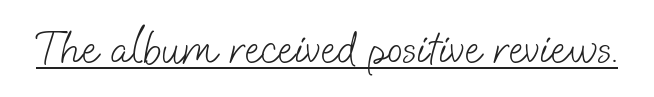
The image shows 46 px light sans-serif type; set normal letter spacing, underlined; low stroke contrast and a small x-height.
